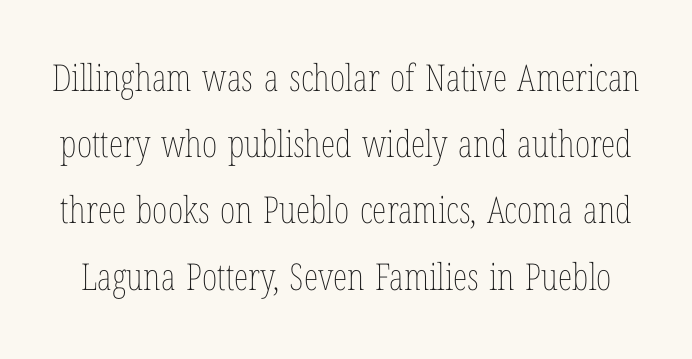
Q: Is the text bold? A: No.
Q: Is the text italic (slanted)? A: No, it is upright.
Q: Is the text underlined? A: No.
Q: Is the spacing between letters normal or unusually wide? A: Normal.
Q: Width (condensed, normal, or wide)? A: Condensed.
Q: Stroke contrast? A: Low.
Q: x-height? A: Medium.
Q: Monospaced? A: No.
